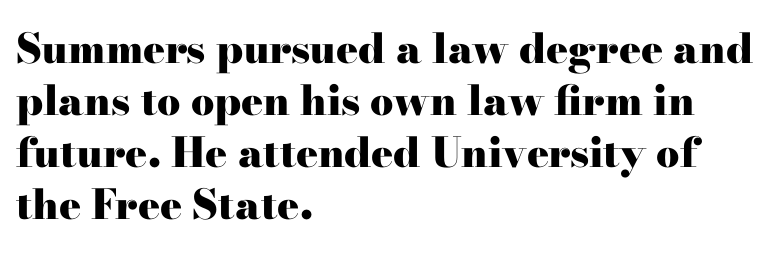
The rendering shows small feet on the letterforms — a serif design. Do the letters lean? They stand straight. There is no visible air inserted between adjacent glyphs. Note the varied advance widths — an 'i' is clearly narrower than an 'm'.
